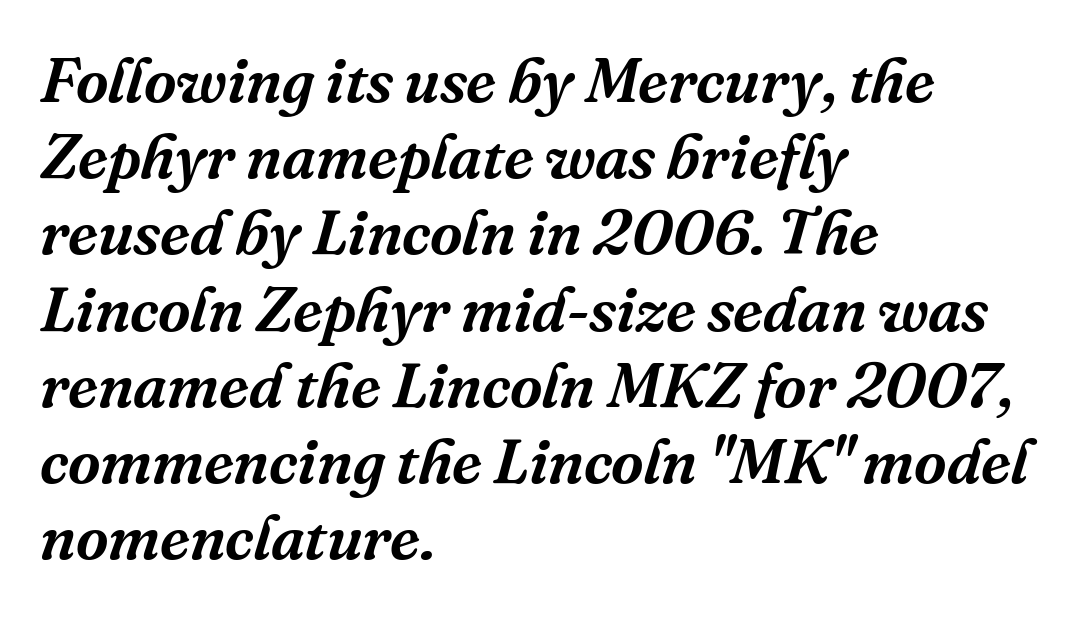
This is oblique type, the kind used for emphasis or titles. The type is set solid horizontally, with unmodified tracking. In terms of letterform style, serifs are clearly present. The rendering anchors every line to the left-hand side. Varying glyph widths throughout — classic text-font behaviour.
